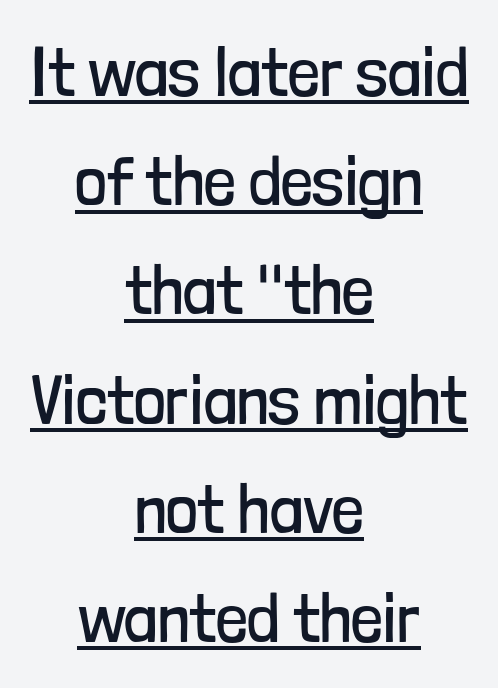
{"serif": "no", "italic": "no", "bold": "no", "weight": "regular", "width": "condensed", "stroke_contrast": "low", "x_height": "medium", "monospaced": "no", "underline": "yes", "align": "center", "line_spacing": "normal", "line_spacing_ratio": 1.56, "letter_spacing": "normal", "letter_spacing_em": 0.0, "glyph_px": 70}
